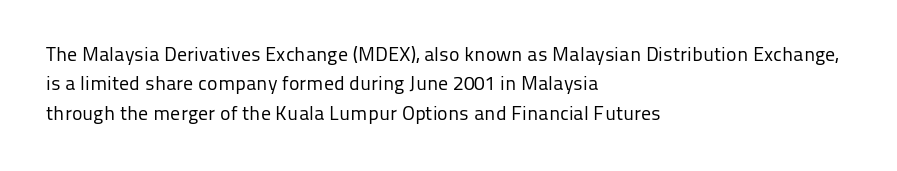
Q: Is the text bold? A: No.
Q: Is the text italic (slanted)? A: No, it is upright.
Q: Is the text underlined? A: No.
Q: How is the paragraph aligned? A: Left-aligned.
Q: Is the spacing between letters normal or unusually wide? A: Normal.
Q: Is the spacing between lines tight, normal or loose? A: Normal.
